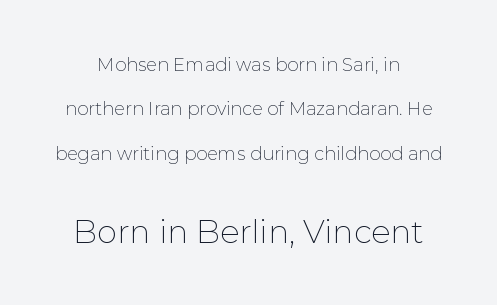
The image shows 32 px thin sans-serif type, upright; set centered, loose line spacing (2.47x), normal letter spacing, not underlined; the second (bottom) block is 1.78x larger; low stroke contrast and a medium x-height.
